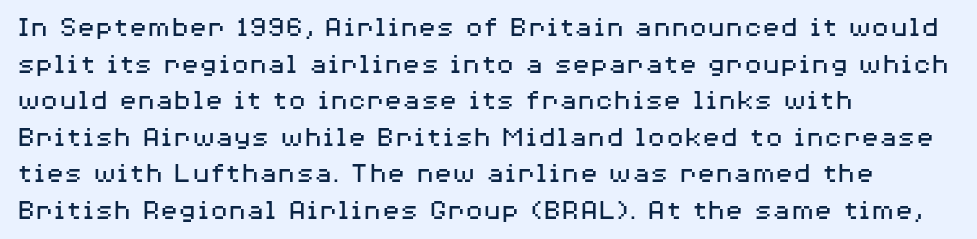
The image shows 30 px regular-weight, wide sans-serif type, upright; set left-aligned, line spacing 1.22x, normal letter spacing, not underlined; medium stroke contrast and a medium x-height.
